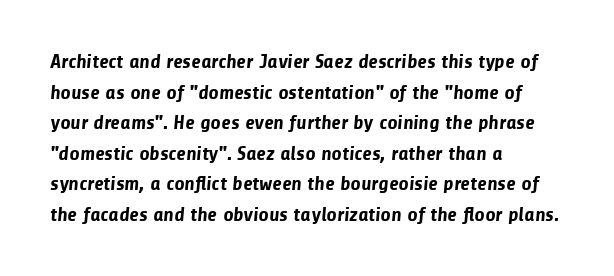
{"bold": "yes", "underline": "no", "align": "left", "line_spacing": "normal", "line_spacing_ratio": 1.53, "letter_spacing": "normal", "letter_spacing_em": 0.0, "glyph_px": 20}
